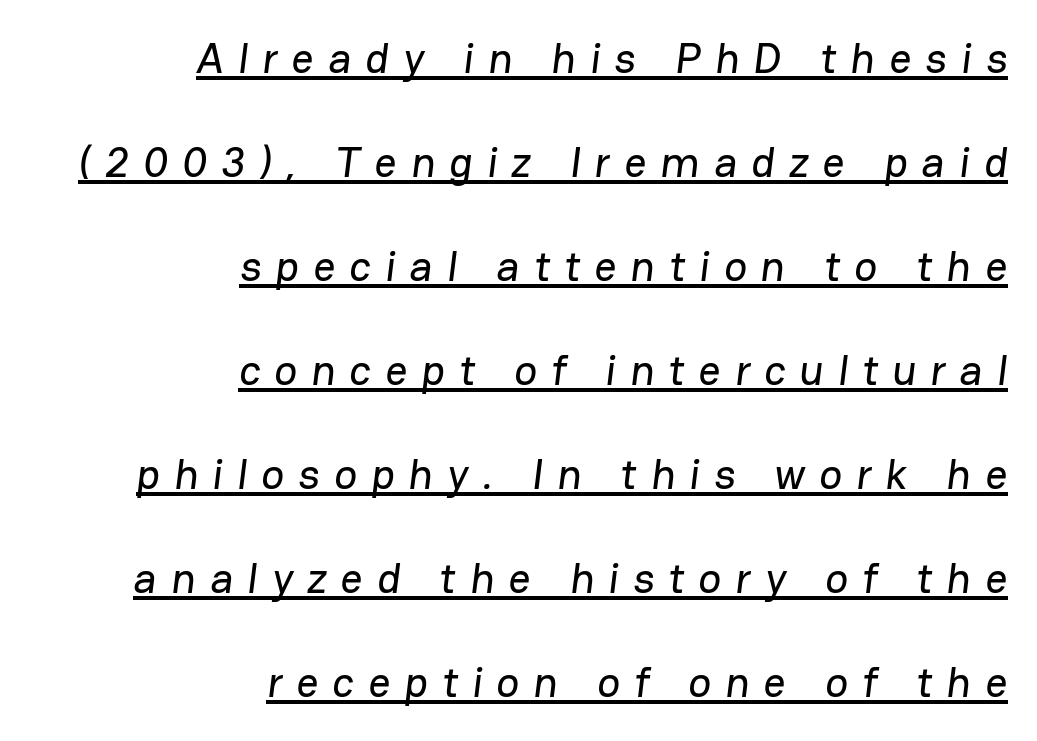
{"serif": "no", "width": "normal", "stroke_contrast": "low", "x_height": "medium", "monospaced": "no", "underline": "yes", "align": "right", "line_spacing": "loose", "line_spacing_ratio": 2.42, "letter_spacing": "wide", "letter_spacing_em": 0.33, "glyph_px": 43}
